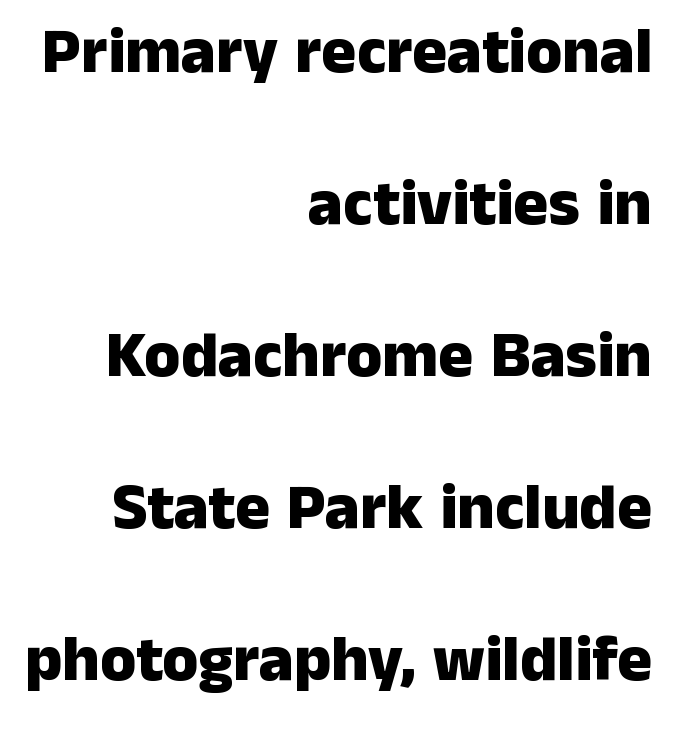
{"serif": "no", "italic": "no", "bold": "yes", "weight": "heavy", "width": "normal", "stroke_contrast": "low", "x_height": "medium", "monospaced": "no", "underline": "no", "align": "right", "line_spacing": "loose", "line_spacing_ratio": 2.34, "letter_spacing": "normal", "letter_spacing_em": 0.0, "glyph_px": 65}
